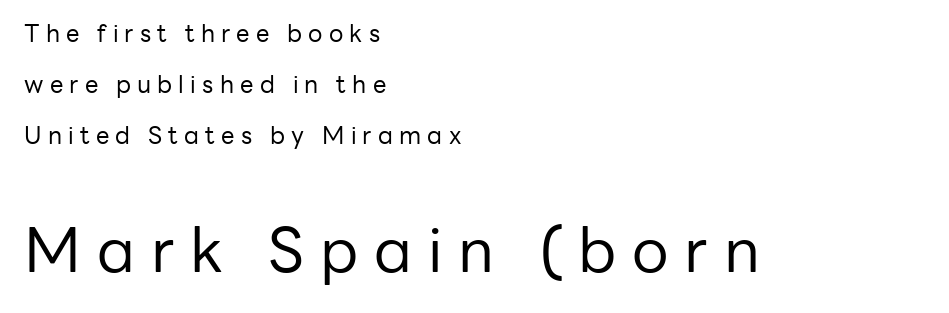
Posture: upright roman. Has an underline been added? It has not. The paragraph has a hard left edge and a soft right edge. A student would notice the bottom passage is typeset larger than what precedes it. Is there much room between lines? Yes — plenty of vertical air separates them. The face used here is a sans, in the tradition of grotesques and geometrics.
